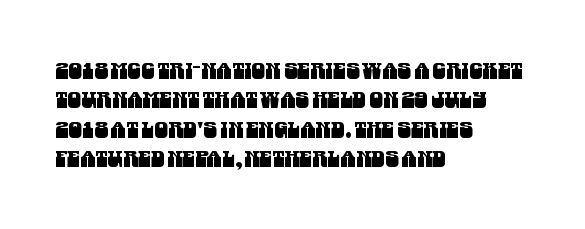
Beneath every word, the page is bare. Caption: multi-line text, flush left, ragged right. In terms of leading, this rendering sits right in the middle. This rendering leaves character spacing at its baseline value.
